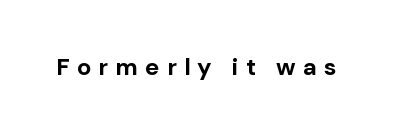
{"italic": "no", "bold": "yes", "underline": "no", "letter_spacing": "wide", "letter_spacing_em": 0.3, "glyph_px": 24}
